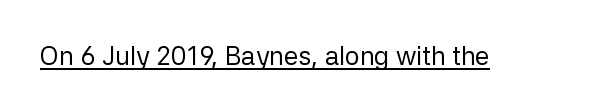
Short note: letters normally spaced. Is this a heavy cut? Hardly; it is regular or lighter. This sample uses an upright cut, with every glyph sitting square on the baseline. Is there an underline? Yes — a line sits under the letters.
